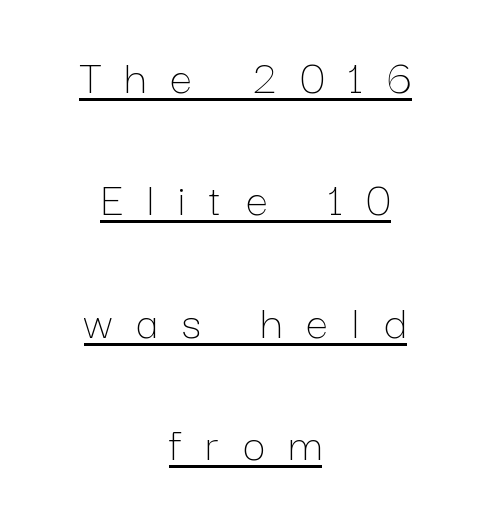
The image shows 50 px thin type, upright; set centered, loose line spacing (2.45x), unusually wide letter spacing (+0.48 em), underlined; low stroke contrast and a medium x-height.
